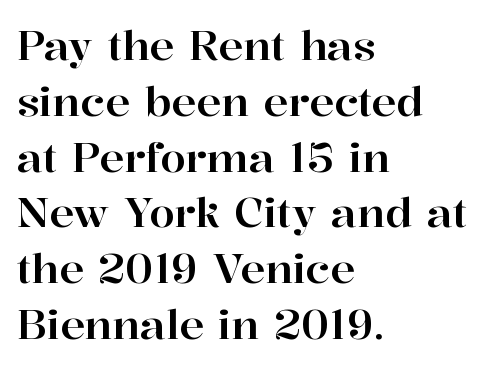
Italic? Not at all — the glyphs are vertical. Little horizontal feet cap the strokes, marking this as serif type. The type is set solid horizontally, with unmodified tracking. Note the varied advance widths — an 'i' is clearly narrower than an 'm'. The zone under the glyphs is completely vacant.
